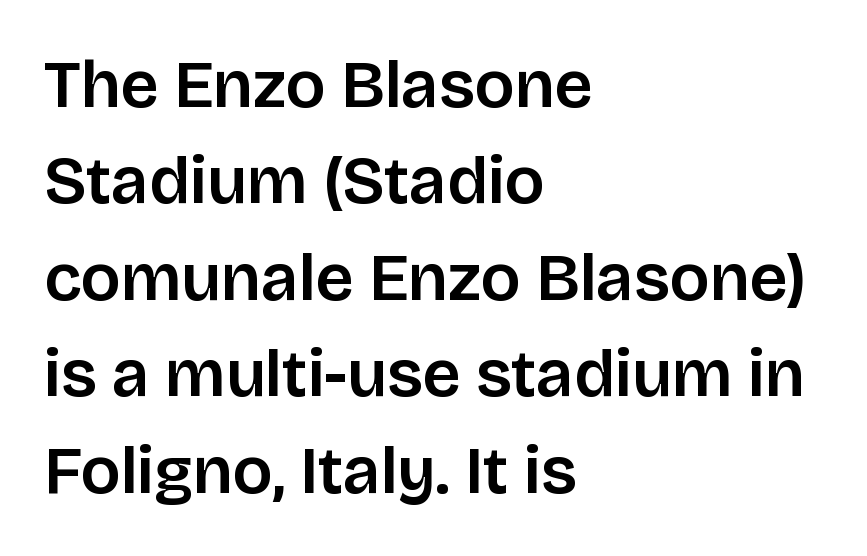
{"serif": "no", "italic": "no", "width": "normal", "stroke_contrast": "low", "x_height": "large", "monospaced": "no", "underline": "no", "align": "left", "line_spacing": "normal", "line_spacing_ratio": 1.44, "letter_spacing": "normal", "letter_spacing_em": 0.0, "glyph_px": 67}
